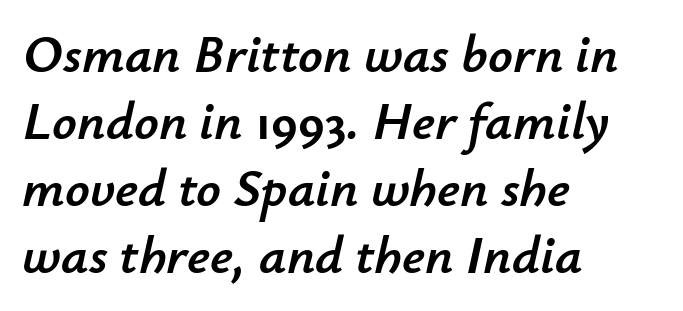
The image shows 54 px text type, italic (leaning right); set left-aligned, line spacing 1.24x, normal letter spacing, not underlined; low stroke contrast and a small x-height.
